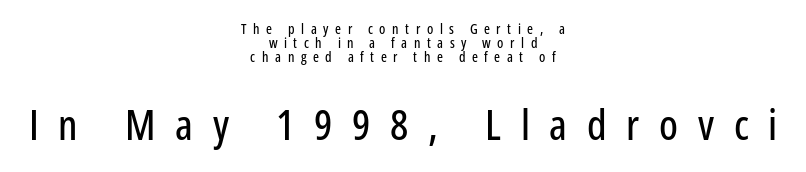
Q: Is the text italic (slanted)? A: No, it is upright.
Q: Is the typeface a serif or a sans-serif typeface? A: Sans-serif.
Q: Is the text underlined? A: No.
Q: How is the paragraph aligned? A: Centered.
Q: Is the spacing between letters normal or unusually wide? A: Unusually wide.
Q: Is the spacing between lines tight, normal or loose? A: Tight.
Q: Which block of text is set in a larger size, the first (top) or the second (bottom)? A: The second (bottom) one.
Q: Width (condensed, normal, or wide)? A: Condensed.
Q: Stroke contrast? A: Low.
Q: x-height? A: Medium.
Q: Monospaced? A: No.
